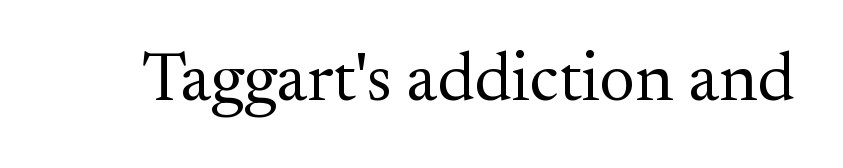
The image shows 69 px regular-weight serif type, upright; set normal letter spacing, not underlined; medium stroke contrast and a small x-height.
